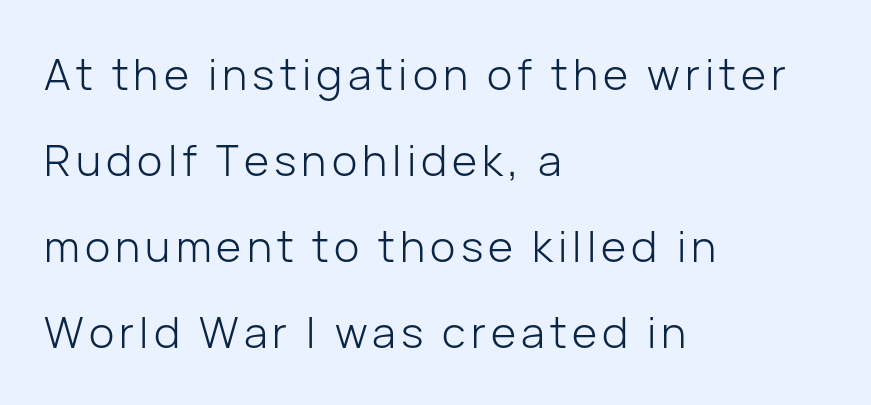
Is the stroke heavy? The answer is a plain regular-or-lighter. A typesetter would mark this as roman, not italic. Vertical spacing — loose. A typesetter would label this face a sans.
